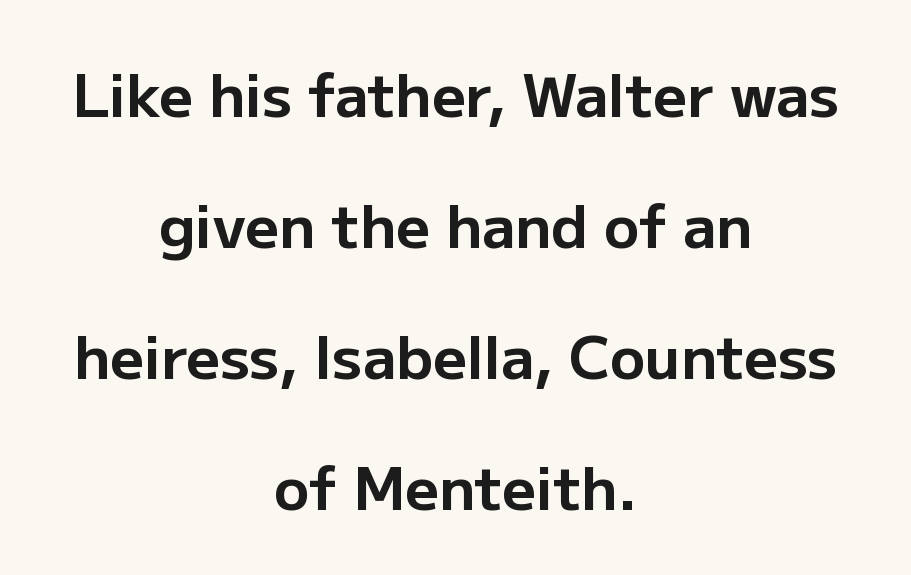
Q: Is the text bold? A: Yes.
Q: Is the text italic (slanted)? A: No, it is upright.
Q: Is the typeface a serif or a sans-serif typeface? A: Sans-serif.
Q: Is the text underlined? A: No.
Q: How is the paragraph aligned? A: Centered.
Q: Is the spacing between letters normal or unusually wide? A: Normal.
Q: Is the spacing between lines tight, normal or loose? A: Loose.
Q: Width (condensed, normal, or wide)? A: Normal.
Q: Stroke contrast? A: Low.
Q: x-height? A: Medium.
Q: Monospaced? A: No.
